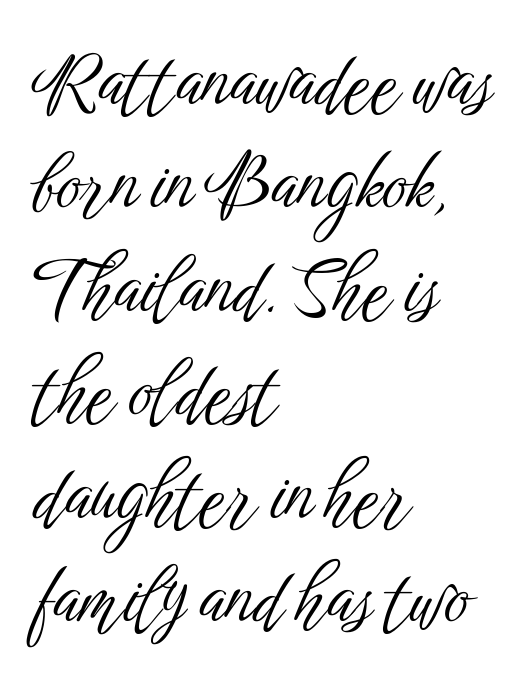
The image shows 75 px light, condensed sans-serif type; set left-aligned, normal line spacing (1.38x), normal letter spacing, not underlined; low stroke contrast and a medium x-height.
